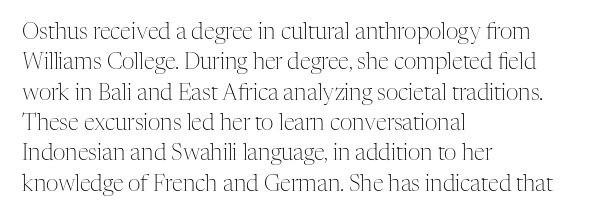
The image shows 22 px text type, upright; set left-aligned, normal line spacing (1.38x), normal letter spacing, not underlined.
